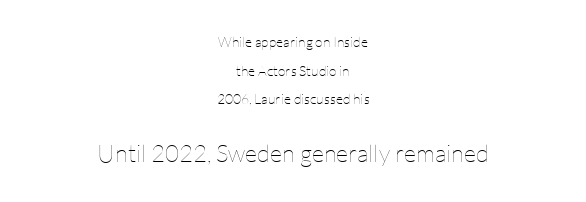
This sample uses plain, unmodified letter spacing. Beneath every word, the page is bare. If you measured baseline to baseline, you'd find a long distance. A light-to-regular cut is what we see here.
